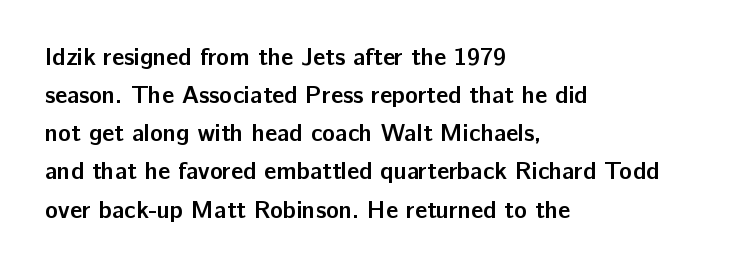
Q: Is the text bold? A: Yes.
Q: Is the text italic (slanted)? A: No, it is upright.
Q: Is the text underlined? A: No.
Q: How is the paragraph aligned? A: Left-aligned.
Q: Is the spacing between letters normal or unusually wide? A: Normal.
Q: Is the spacing between lines tight, normal or loose? A: Normal.
